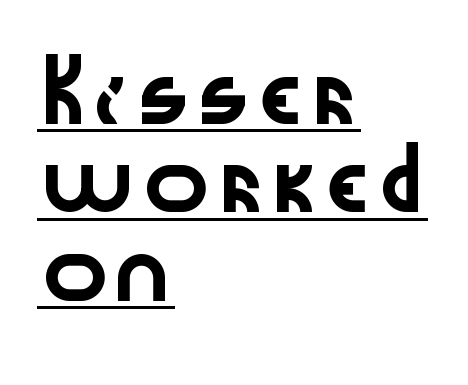
The image shows 56 px wide sans-serif type, upright; set left-aligned, normal line spacing (1.58x), normal letter spacing, underlined; low stroke contrast and a medium x-height.
